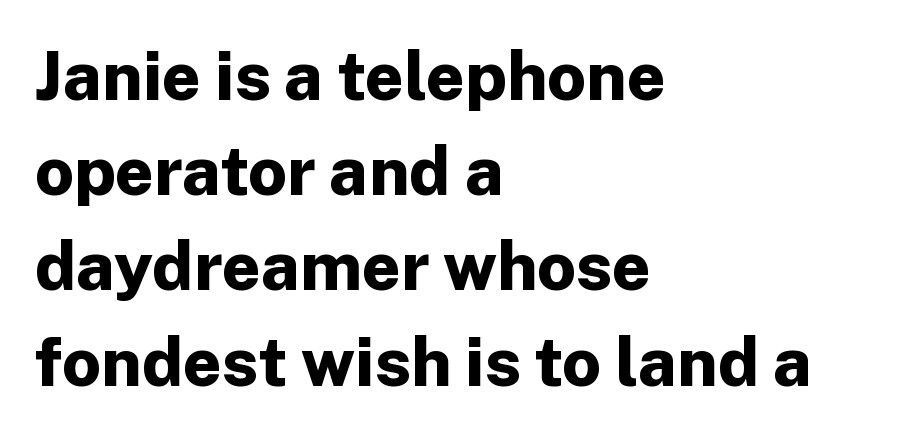
Quick note: not italic, upright. The passage shown is not underscored anywhere. These lines keep a tight, regular rhythm from letter to letter. These lines are rendered in a variable-pitch font.
